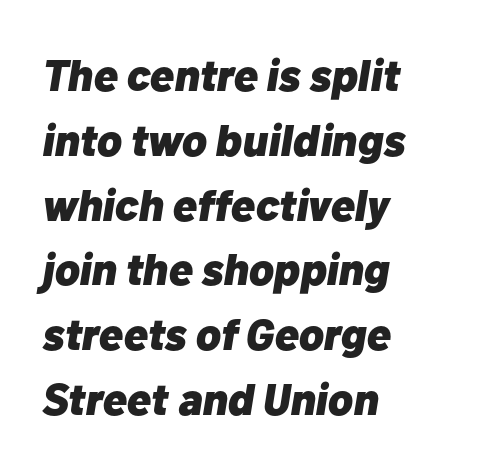
Descenders are the only things crossing below the line. This sample is left-justified, so line endings fall wherever the words run out. The face used here is rendered with its standard letterfit. These lines carry a lot of weight — the face is fully bold.
